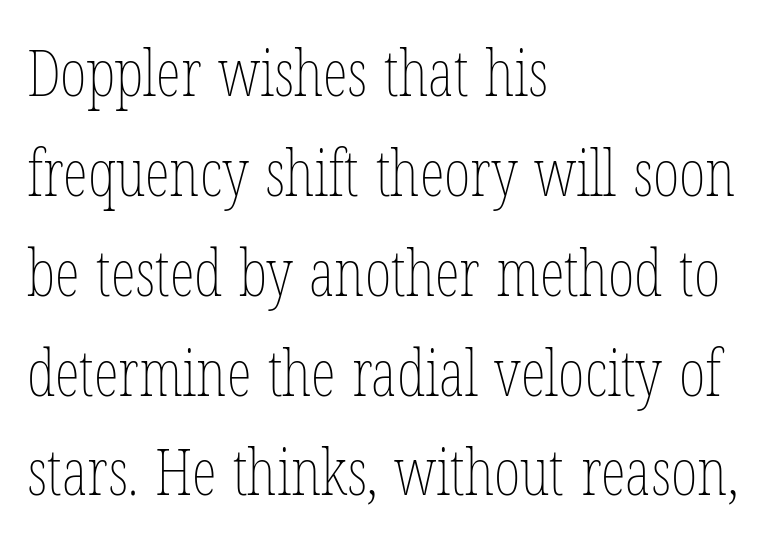
{"italic": "no", "bold": "no", "weight": "thin", "width": "condensed", "stroke_contrast": "low", "x_height": "medium", "monospaced": "no", "underline": "no", "align": "left", "line_spacing": "normal", "line_spacing_ratio": 1.56, "letter_spacing": "normal", "letter_spacing_em": 0.0, "glyph_px": 64}
